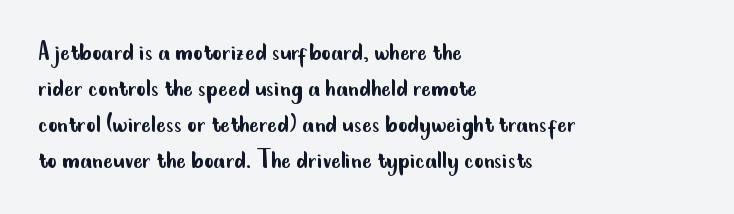
{"serif": "no", "italic": "no", "bold": "no", "weight": "regular", "width": "condensed", "stroke_contrast": "low", "x_height": "small", "monospaced": "no", "underline": "no", "align": "left", "line_spacing_ratio": 1.24, "letter_spacing": "normal", "letter_spacing_em": 0.0, "glyph_px": 29}
